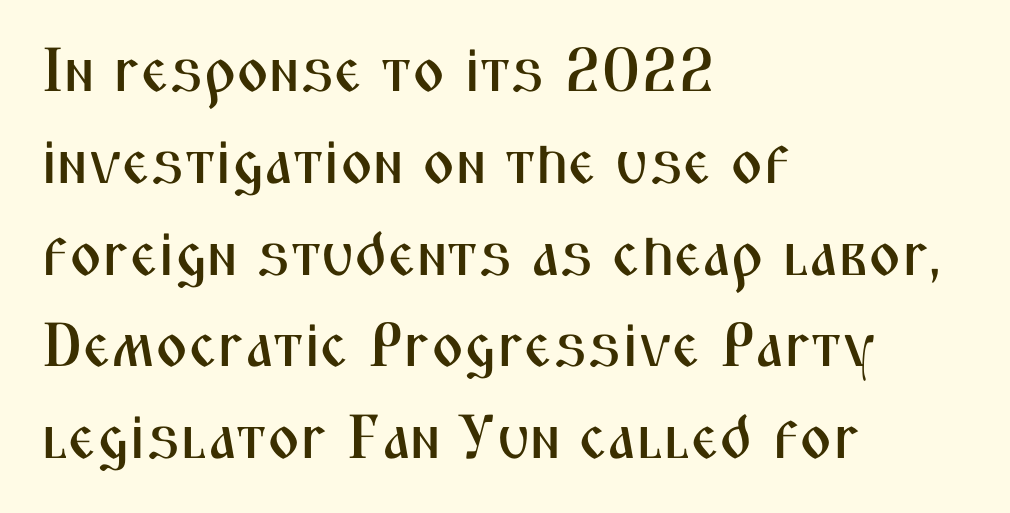
In terms of posture, this sample is upright. Serifs: no, the terminals of the letterforms are clean. These lines are set flush left with a ragged right edge. Descenders hang freely into open space. Varying glyph widths throughout — classic text-font behaviour. Notice how descenders clear the ascenders below comfortably — that's standard leading.
